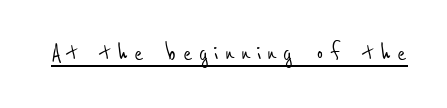
Here the designer chose a conventional face with non-uniform glyph widths. The glyphs in this specimen are sans serif. These characters rest on top of a visible drawn line. Compared with typical body copy, the letter spacing here is much looser.
